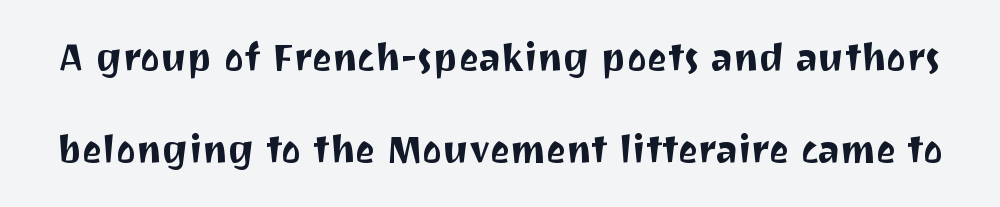
Q: Is the text italic (slanted)? A: No, it is upright.
Q: Is the typeface a serif or a sans-serif typeface? A: Sans-serif.
Q: Is the text underlined? A: No.
Q: Is the spacing between letters normal or unusually wide? A: Normal.
Q: Is the spacing between lines tight, normal or loose? A: Loose.
Q: Width (condensed, normal, or wide)? A: Normal.
Q: Stroke contrast? A: Medium.
Q: x-height? A: Medium.
Q: Monospaced? A: No.
